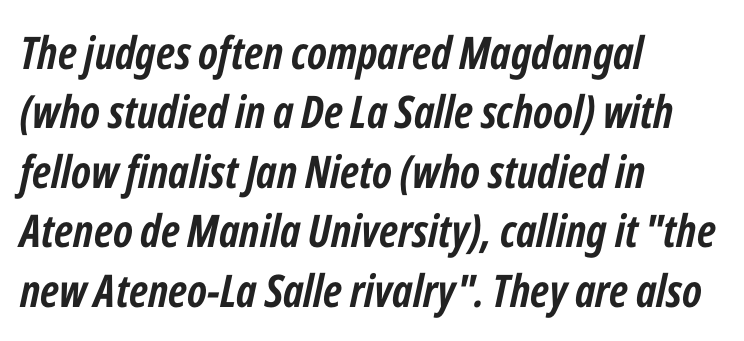
The image shows 45 px semibold, condensed type, italic (leaning right); set left-aligned, normal line spacing (1.32x), normal letter spacing, not underlined; low stroke contrast and a medium x-height.
